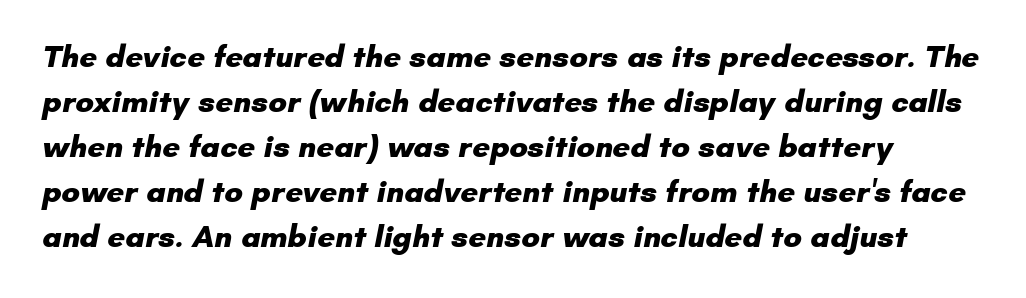
Q: Is the text bold? A: Yes.
Q: Is the typeface a serif or a sans-serif typeface? A: Sans-serif.
Q: Is the text underlined? A: No.
Q: Is the spacing between letters normal or unusually wide? A: Normal.
Q: Is the spacing between lines tight, normal or loose? A: Normal.
Q: Width (condensed, normal, or wide)? A: Normal.
Q: Stroke contrast? A: Low.
Q: x-height? A: Small.
Q: Monospaced? A: No.
